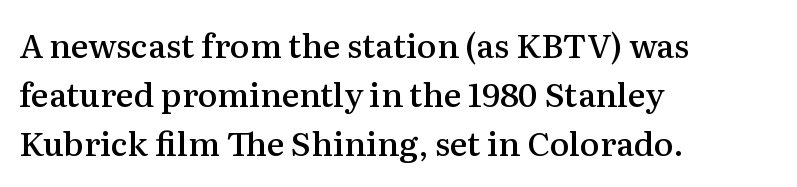
{"serif": "yes", "italic": "no", "bold": "semi", "weight": "semibold", "width": "normal", "stroke_contrast": "medium", "x_height": "medium", "monospaced": "no", "underline": "no", "align": "left", "line_spacing": "normal", "line_spacing_ratio": 1.49, "letter_spacing": "normal", "letter_spacing_em": 0.0, "glyph_px": 33}
